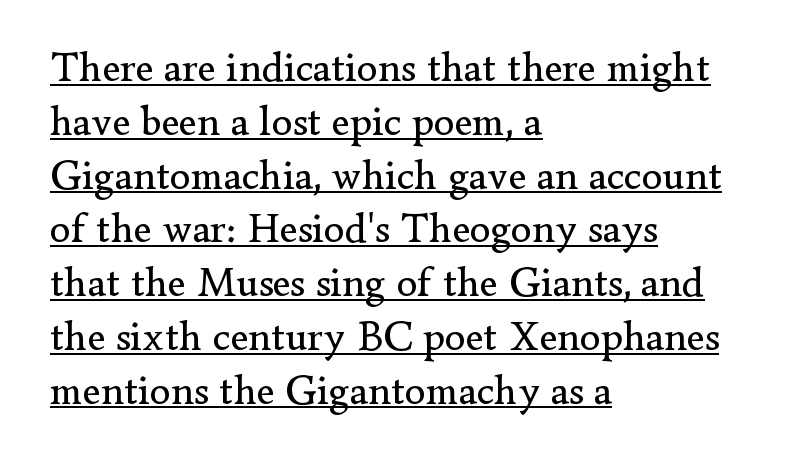
These lines sit exactly where default settings would place them. Is this a fixed-width face? No — the glyphs have proportional, varying widths. Notice how a bar underscores the lettering throughout. Italic? Not at all — the glyphs are vertical. A student would call this left alignment; a typographer would say flush left, rag right.
